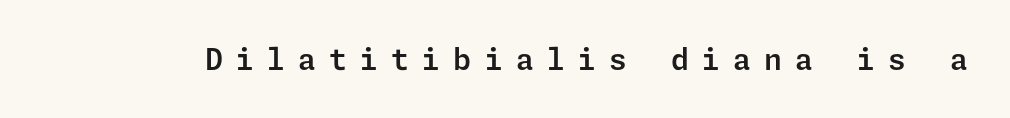
The image shows 29 px sans-serif type, upright; set unusually wide letter spacing (+0.45 em), not underlined; low stroke contrast and a medium x-height.
